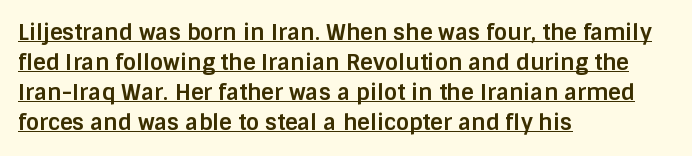
Q: Is the text bold? A: Yes.
Q: Is the text italic (slanted)? A: No, it is upright.
Q: Is the text underlined? A: Yes.
Q: How is the paragraph aligned? A: Left-aligned.
Q: Is the spacing between letters normal or unusually wide? A: Normal.
Q: Is the spacing between lines tight, normal or loose? A: Normal.
